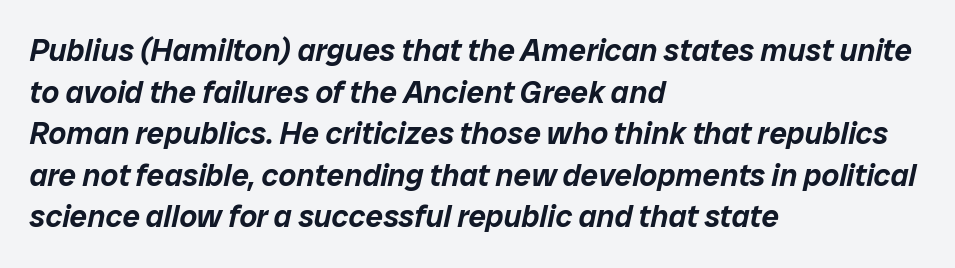
The image shows 31 px text type, italic (leaning right); set left-aligned, normal line spacing (1.34x), normal letter spacing, not underlined; low stroke contrast and a medium x-height.
